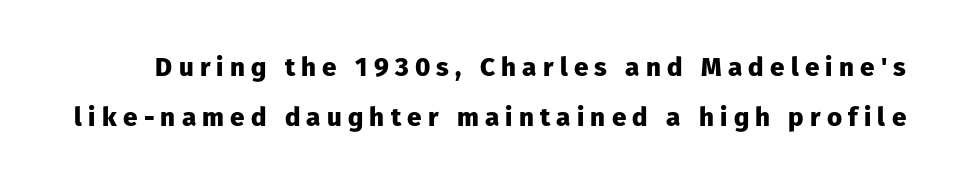
The image shows 26 px bold type, upright; set loose line spacing (1.94x), unusually wide letter spacing (+0.24 em), not underlined.
